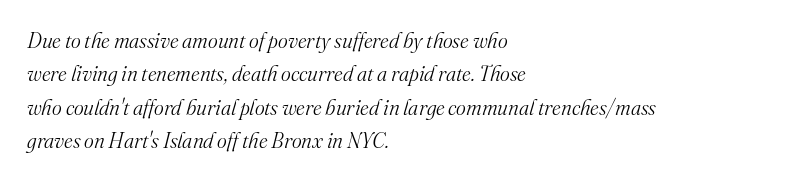
The image shows 21 px text type, italic (leaning right); set left-aligned, normal line spacing (1.59x), normal letter spacing, not underlined.
